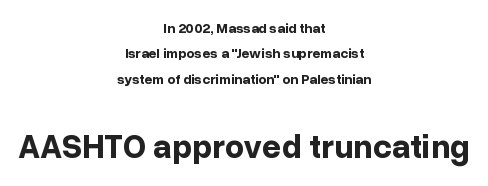
The image shows 34 px bold sans-serif type, upright; set centered, line spacing 1.82x, normal letter spacing, not underlined; the second (bottom) block is 2.43x larger; low stroke contrast and a medium x-height.
